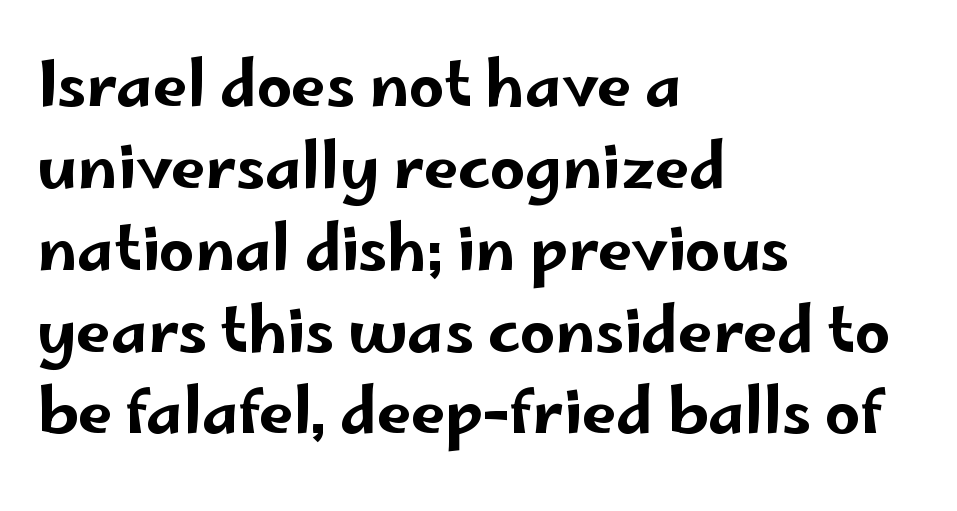
{"serif": "no", "italic": "no", "width": "wide", "stroke_contrast": "low", "x_height": "small", "monospaced": "no", "underline": "no", "align": "left", "line_spacing": "normal", "line_spacing_ratio": 1.32, "letter_spacing": "normal", "letter_spacing_em": 0.0, "glyph_px": 62}
